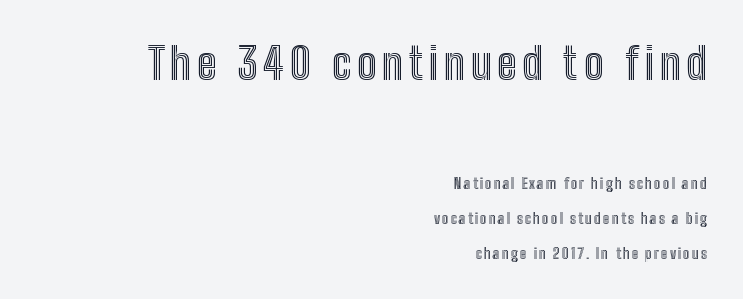
Q: Is the text italic (slanted)? A: No, it is upright.
Q: Is the text underlined? A: No.
Q: How is the paragraph aligned? A: Right-aligned.
Q: Is the spacing between lines tight, normal or loose? A: Loose.
Q: Which block of text is set in a larger size, the first (top) or the second (bottom)? A: The first (top) one.
Q: Width (condensed, normal, or wide)? A: Condensed.
Q: x-height? A: Medium.
Q: Monospaced? A: No.
